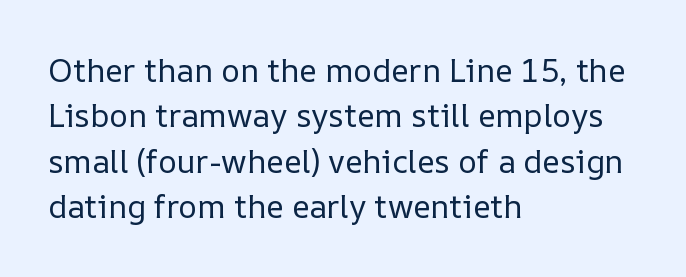
The image shows 32 px regular-weight type, upright; set left-aligned, normal line spacing (1.42x), normal letter spacing, not underlined; low stroke contrast and a medium x-height.
